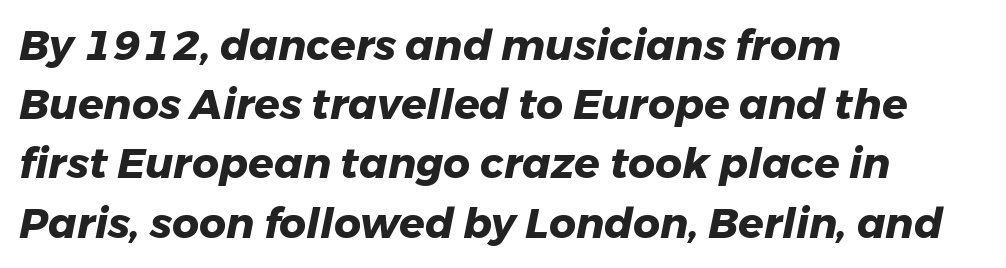
{"italic": "yes", "lean": "right", "slant_degrees": 11, "bold": "yes", "weight": "heavy", "width": "normal", "stroke_contrast": "low", "x_height": "medium", "monospaced": "no", "underline": "no", "align": "left", "line_spacing": "normal", "line_spacing_ratio": 1.41, "letter_spacing": "normal", "letter_spacing_em": 0.0, "glyph_px": 42}
